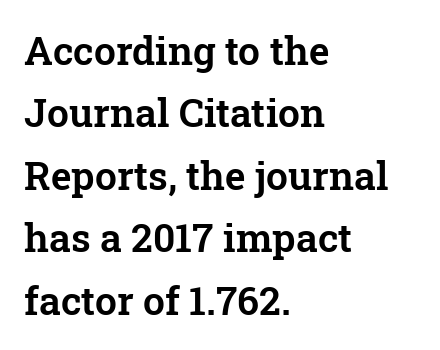
{"serif": "yes", "italic": "no", "width": "normal", "stroke_contrast": "low", "x_height": "medium", "monospaced": "no", "underline": "no", "align": "left", "line_spacing": "normal", "line_spacing_ratio": 1.6, "letter_spacing": "normal", "letter_spacing_em": 0.0, "glyph_px": 39}
